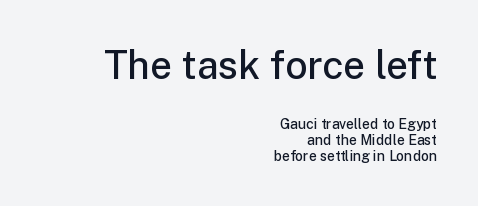
Q: Is the text bold? A: Semi-bold.
Q: Is the text italic (slanted)? A: No, it is upright.
Q: Is the typeface a serif or a sans-serif typeface? A: Sans-serif.
Q: Is the text underlined? A: No.
Q: How is the paragraph aligned? A: Right-aligned.
Q: Is the spacing between letters normal or unusually wide? A: Normal.
Q: Is the spacing between lines tight, normal or loose? A: Tight.
Q: Which block of text is set in a larger size, the first (top) or the second (bottom)? A: The first (top) one.
Q: Width (condensed, normal, or wide)? A: Normal.
Q: Stroke contrast? A: Low.
Q: x-height? A: Medium.
Q: Monospaced? A: No.
